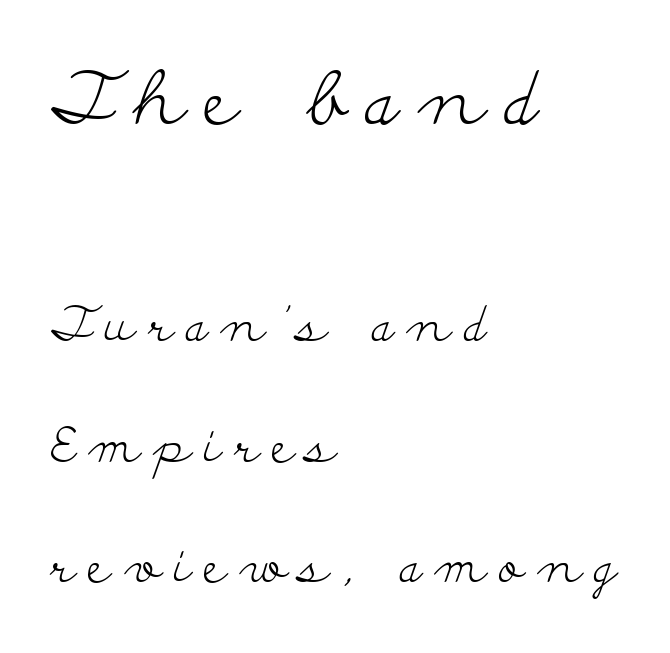
Successive baselines arrive slowly, with a big drop between each. Short note: letters widely spaced. The letters carry serifs — small finishing strokes at the ends of their stems. These two chunks differ in scale, with the top chunk taking the larger measure.
